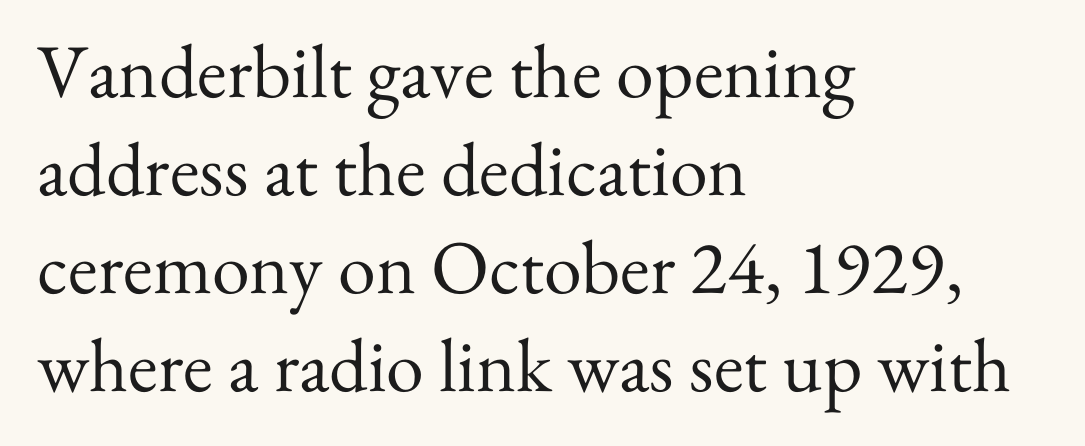
Anything drawn beneath the words? Only blank space. Spacing verdict: proportional, widths tailored to each character. The letters look calm and open, with moderate or lighter stems. Check where the strokes stop: tiny serifs finish them off. Layout note: lines flush left. How would I describe the line gaps? Plain and ordinary.
